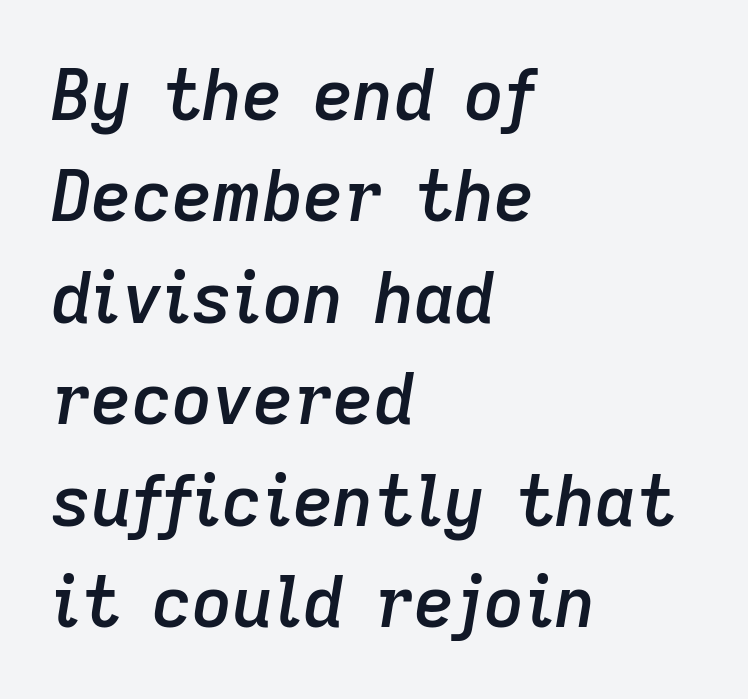
This sample is left-justified, so line endings fall wherever the words run out. Proportional: the letters do not fall into vertical columns. Leading matches the norm, producing a regular column. Descenders are the only things crossing below the line. Between one letter and the next there's only the usual sliver of space.
